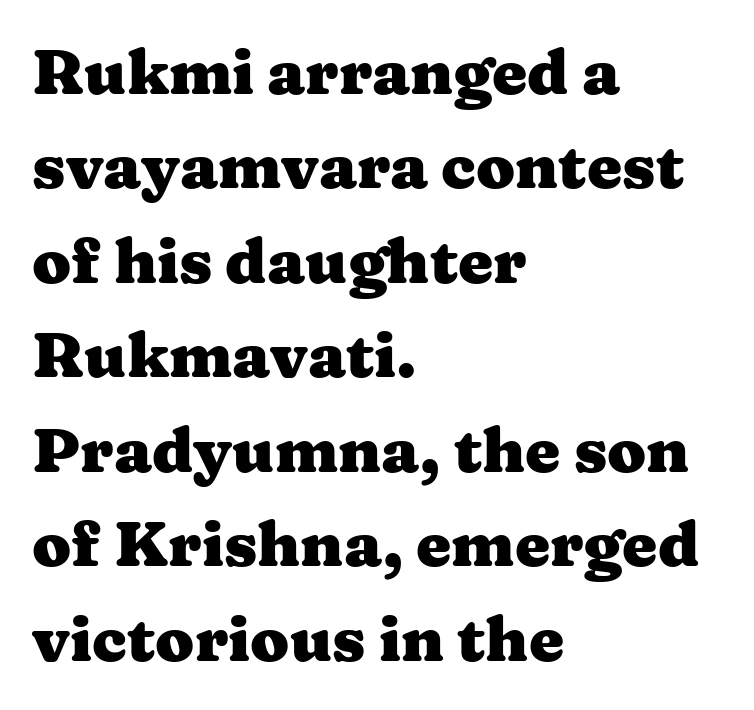
The image shows 63 px heavy, wide serif type, upright; set left-aligned, normal line spacing (1.5x), normal letter spacing, not underlined; medium stroke contrast and a medium x-height.
